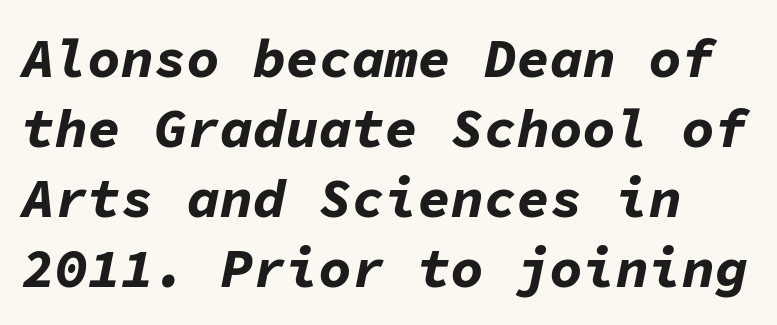
{"italic": "yes", "lean": "right", "slant_degrees": 11, "bold": "yes", "weight": "bold", "width": "normal", "stroke_contrast": "low", "x_height": "medium", "monospaced": "yes", "underline": "no", "line_spacing": "normal", "line_spacing_ratio": 1.27, "letter_spacing": "normal", "letter_spacing_em": 0.0, "glyph_px": 55}
